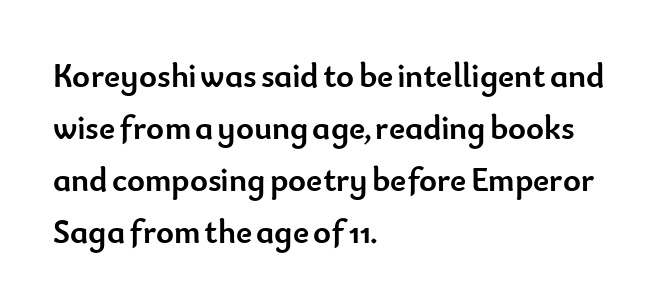
Students, this is bold: see how much ink each stroke carries. In terms of letterspacing, this is plain default setting. Vertically, the passage feels balanced, rows spaced as you'd expect. Reading down the block, your eye returns to a fixed left position each line. Is this a sans? Yes — the strokes have no serifs.
